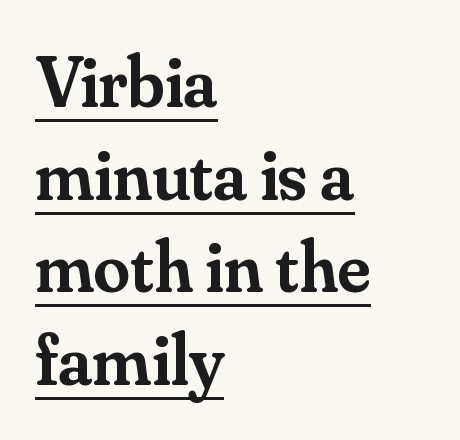
A typesetter would call this proportional, since set widths differ per character. Line starts are locked; line ends wander. What weight is shown? A semibold, between regular and bold. In terms of posture, this sample is upright. Unlike a clean sans, this face finishes its strokes with serifs.
